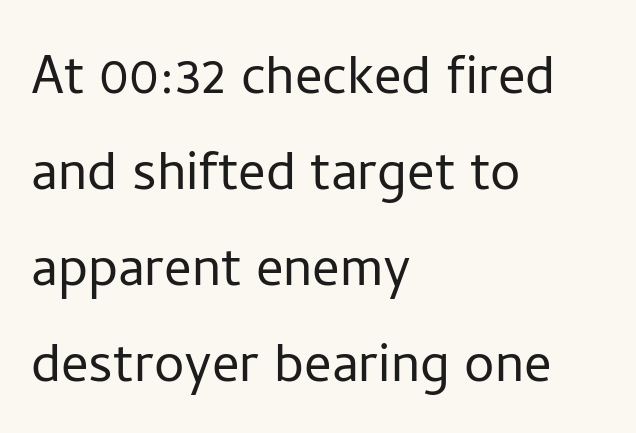
Q: Is the text bold? A: No.
Q: Is the text italic (slanted)? A: No, it is upright.
Q: Is the typeface a serif or a sans-serif typeface? A: Sans-serif.
Q: Is the text underlined? A: No.
Q: How is the paragraph aligned? A: Left-aligned.
Q: Is the spacing between letters normal or unusually wide? A: Normal.
Q: Is the spacing between lines tight, normal or loose? A: Normal.
Q: Width (condensed, normal, or wide)? A: Normal.
Q: Stroke contrast? A: Low.
Q: x-height? A: Medium.
Q: Monospaced? A: No.
